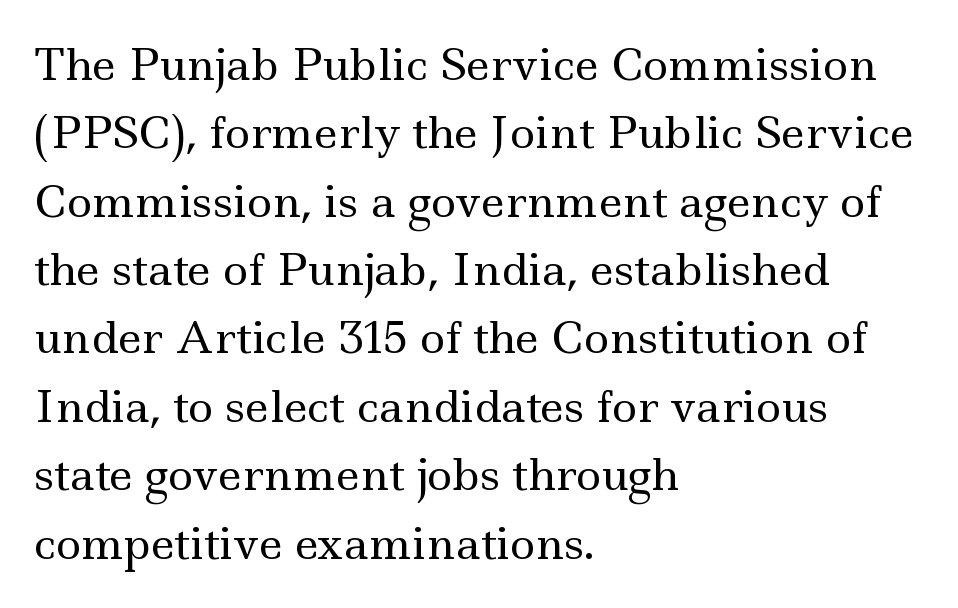
The image shows 43 px regular-weight, wide serif type, upright; set left-aligned, normal line spacing (1.59x), normal letter spacing, not underlined; a small x-height.
